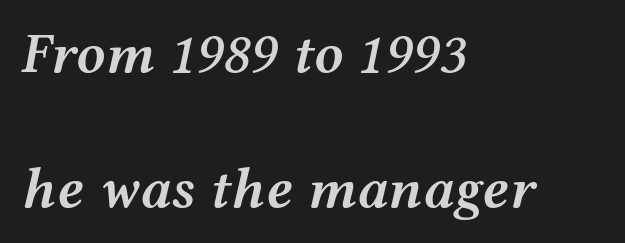
This sample has the flowing, uneven cadence of proportional lettering. Regarding leading, the lines here are spaced well apart. Notice how the stems are inclined rather than vertical — that's the hallmark of italics. The passage shown is semibold, sitting just below true bold.
